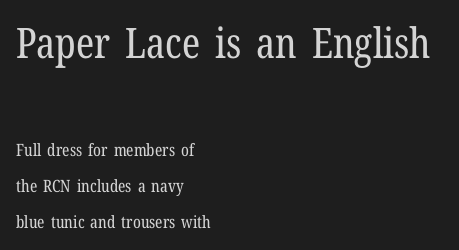
The image shows 42 px regular-weight, condensed serif type, upright; set left-aligned, loose line spacing (2.12x), normal letter spacing, not underlined; the first (top) block is 2.47x larger; low stroke contrast and a medium x-height.
